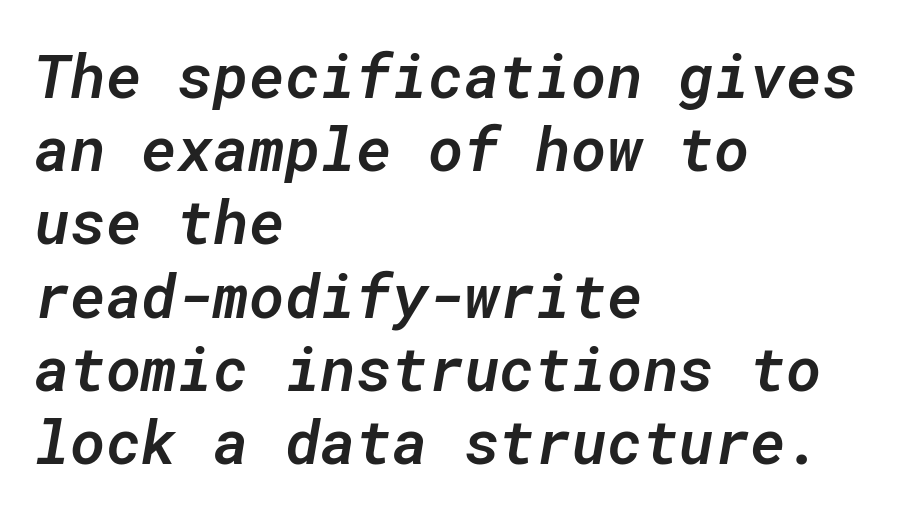
The compositor pushed each line to the left boundary. Typographic density is moderately raised because the face is semibold. Plain, unruled lines of type. Is this a fixed-width face? Yes — each glyph sits in an identical cell. No extra tracking has been applied to these lines. These lines were composed using italics.
